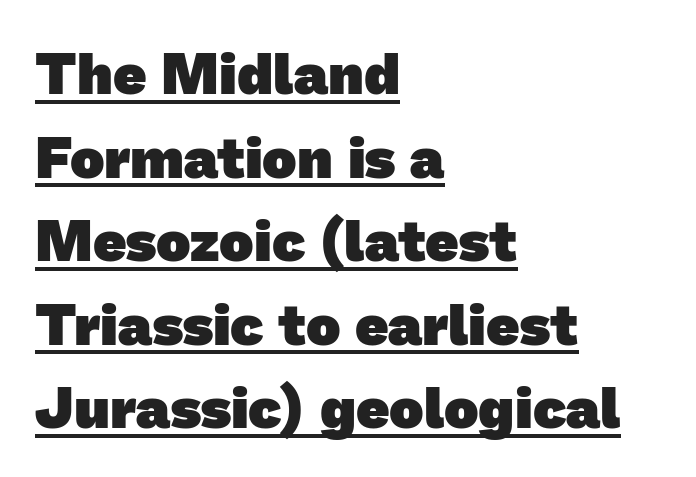
Tracking value appears to be zero — textbook default spacing. A typesetter would call this proportional, since set widths differ per character. A typesetter would call this leading conventional body-copy spacing. Teacher's note: observe the even left margin — that is flush-left alignment. Students, this is bold: see how much ink each stroke carries.
